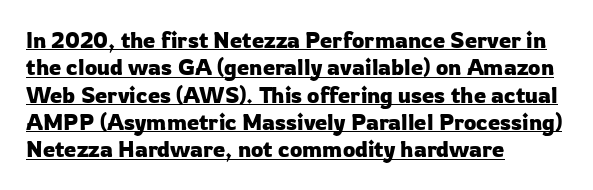
The image shows 22 px text type, upright; set left-aligned, line spacing 1.24x, normal letter spacing, underlined.
